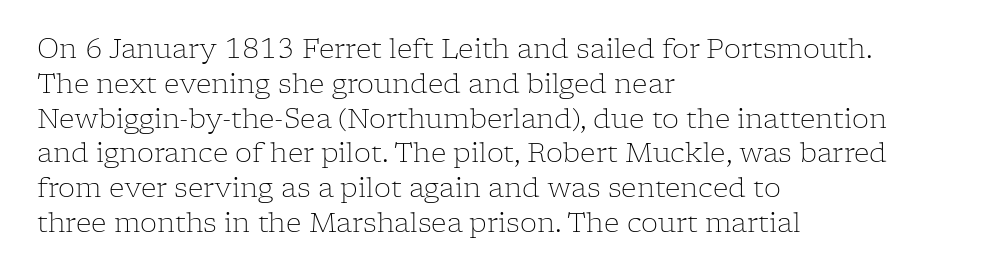
Q: Is the text bold? A: No.
Q: Is the text italic (slanted)? A: No, it is upright.
Q: Is the text underlined? A: No.
Q: How is the paragraph aligned? A: Left-aligned.
Q: Is the spacing between letters normal or unusually wide? A: Normal.
Q: Is the spacing between lines tight, normal or loose? A: Normal.
